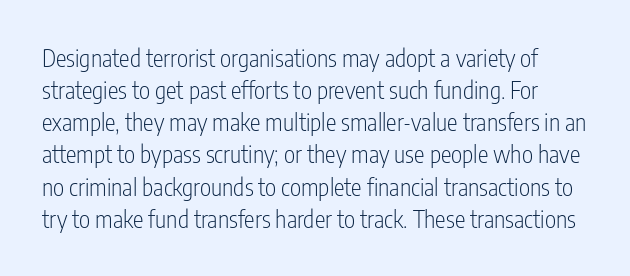
Q: Is the text bold? A: No.
Q: Is the text italic (slanted)? A: No, it is upright.
Q: Is the text underlined? A: No.
Q: Is the spacing between letters normal or unusually wide? A: Normal.
Q: Is the spacing between lines tight, normal or loose? A: Normal.
